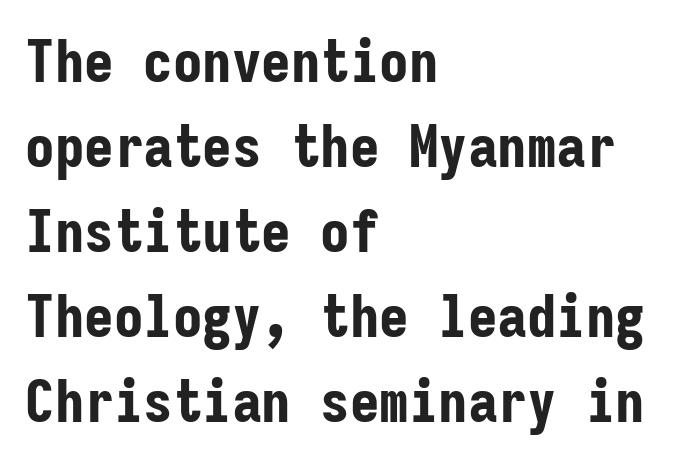
{"serif": "no", "italic": "no", "bold": "yes", "weight": "bold", "width": "condensed", "stroke_contrast": "low", "x_height": "medium", "monospaced": "yes", "underline": "no", "align": "left", "line_spacing": "normal", "line_spacing_ratio": 1.44, "letter_spacing": "normal", "letter_spacing_em": 0.0, "glyph_px": 59}
